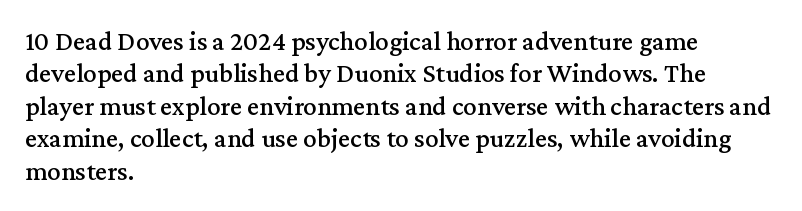
{"italic": "no", "underline": "no", "align": "left", "line_spacing_ratio": 1.2, "letter_spacing": "normal", "letter_spacing_em": 0.0, "glyph_px": 27}
